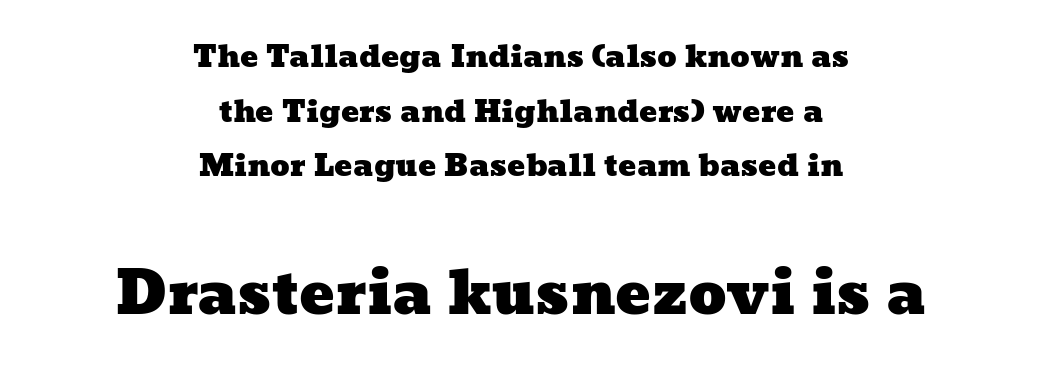
The image shows 59 px wide type; set centered, line spacing 1.82x, normal letter spacing, not underlined; the second (bottom) block is 1.97x larger; low stroke contrast and a medium x-height.
